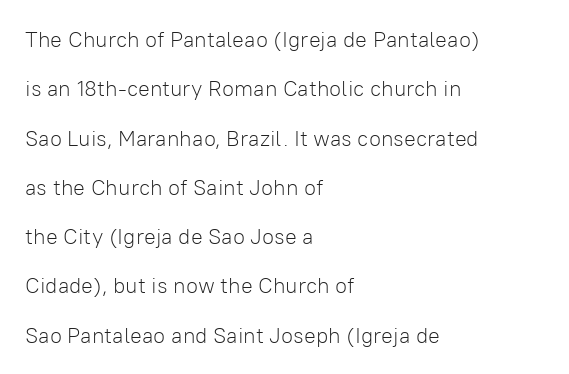
{"italic": "no", "bold": "no", "underline": "no", "align": "left", "line_spacing": "loose", "line_spacing_ratio": 2.24, "letter_spacing": "normal", "letter_spacing_em": 0.0, "glyph_px": 22}
